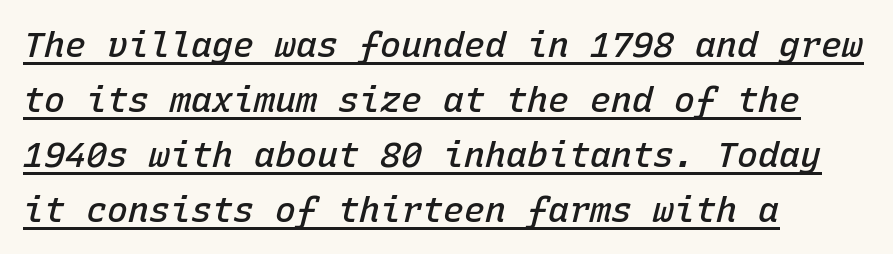
The image shows 35 px semibold type, italic (leaning right), monospaced; set left-aligned, normal line spacing (1.57x), normal letter spacing, underlined; low stroke contrast and a medium x-height.
